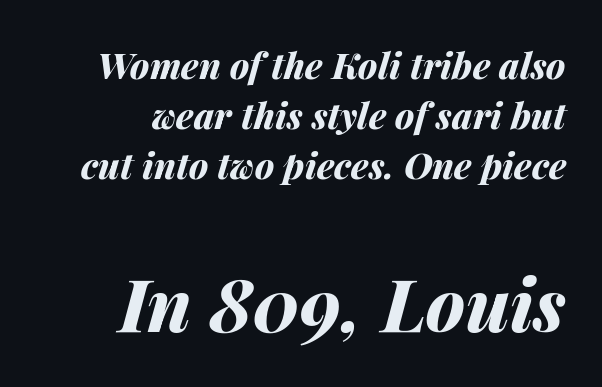
Bigger letters appear in the bottom chunk; the top chunk is reduced. The letters sit at their default tracking, neither squeezed nor spread. Plenty of ink on the page — the face is bold. You could not count columns in this text — the font is proportionally spaced. Line endings align vertically; line beginnings do not. There's an unmistakable incline to the writing here.
